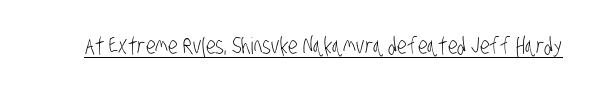
The image shows 23 px text type; set normal letter spacing, underlined.
